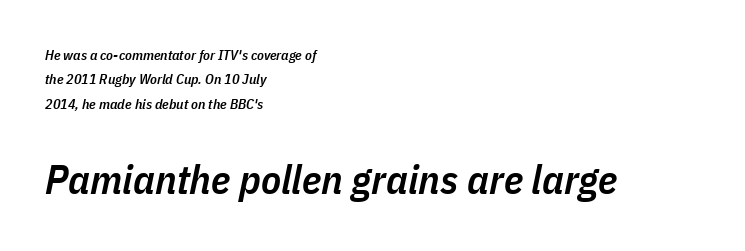
{"italic": "yes", "lean": "right", "slant_degrees": 11, "bold": "semi", "weight": "semibold", "width": "condensed", "stroke_contrast": "low", "x_height": "medium", "monospaced": "no", "underline": "no", "align": "left", "line_spacing_ratio": 1.74, "letter_spacing": "normal", "letter_spacing_em": 0.0, "larger_block": "second", "size_ratio": 2.93, "glyph_px": 41}
